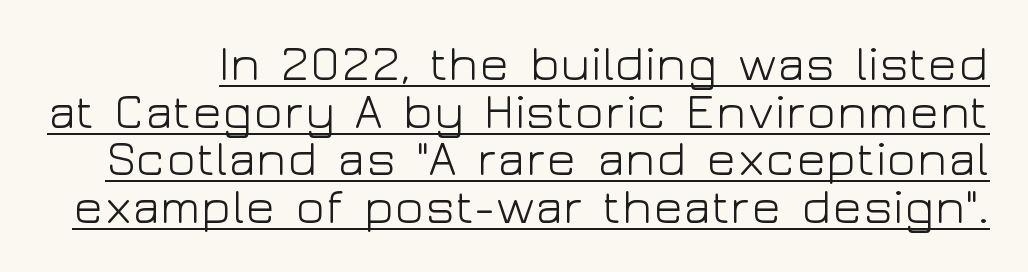
{"serif": "no", "italic": "no", "bold": "no", "weight": "light", "width": "wide", "stroke_contrast": "low", "x_height": "medium", "monospaced": "no", "underline": "yes", "line_spacing": "tight", "line_spacing_ratio": 0.97, "letter_spacing": "normal", "letter_spacing_em": 0.0, "glyph_px": 49}
